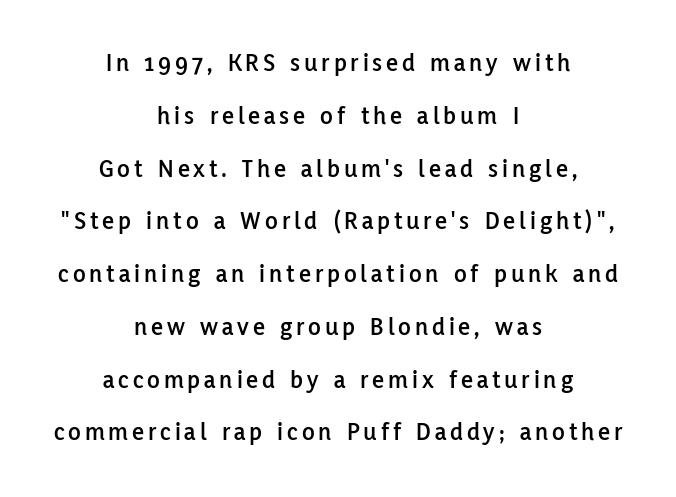
{"italic": "no", "underline": "no", "align": "center", "line_spacing": "loose", "line_spacing_ratio": 2.03, "glyph_px": 26}
